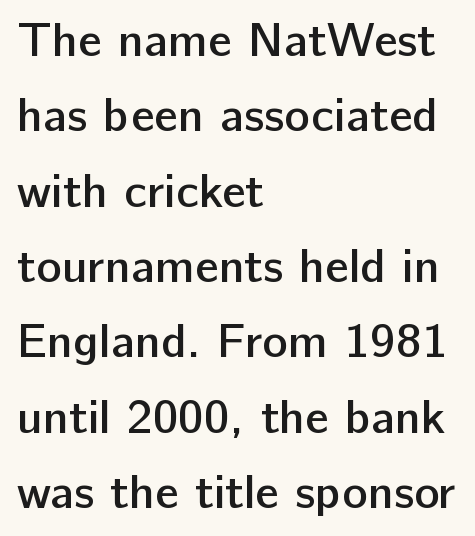
Each letter's strokes conclude bluntly, with no projecting serifs. The letters are semibold — heavier than regular but short of a full bold. The specimen reads as upright at a glance. All the whitespace from short lines collects on the right.
